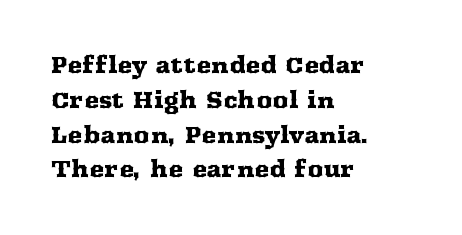
The image shows 22 px text type, upright; set left-aligned, normal line spacing (1.58x), normal letter spacing, not underlined.
